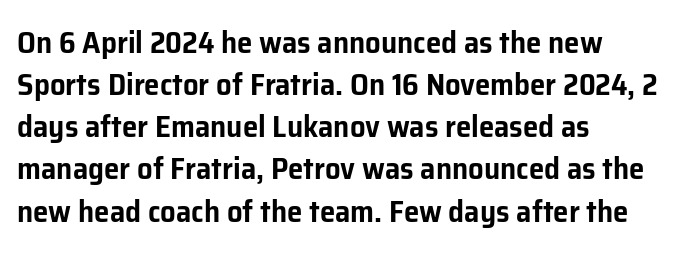
Tracking value appears to be zero — textbook default spacing. Honestly, there is no underline to notice here at all. Do the characters align in a grid? No, the font is proportional. All the whitespace from short lines collects on the right.
